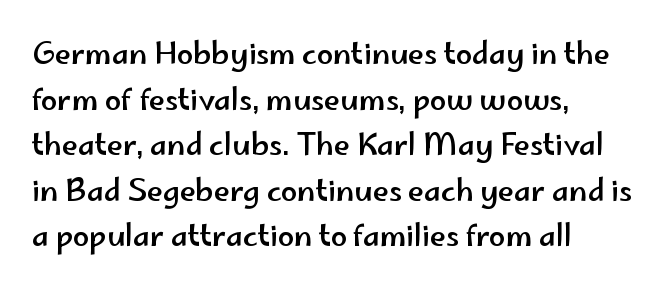
This rendering uses left alignment, leaving the right contour irregular. A typesetter would call this zero additional tracking. The face used here is proportionally spaced, like ordinary book or web type. This sample uses an upright cut, with every glyph sitting square on the baseline.
